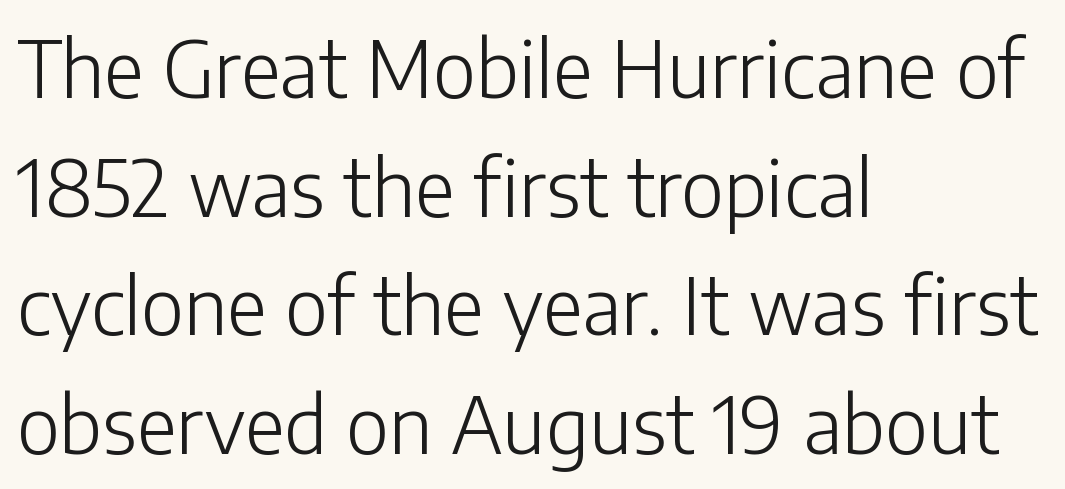
{"serif": "no", "italic": "no", "bold": "no", "weight": "light", "width": "normal", "stroke_contrast": "low", "x_height": "medium", "monospaced": "no", "underline": "no", "align": "left", "line_spacing": "normal", "line_spacing_ratio": 1.52, "letter_spacing": "normal", "letter_spacing_em": 0.0, "glyph_px": 78}
